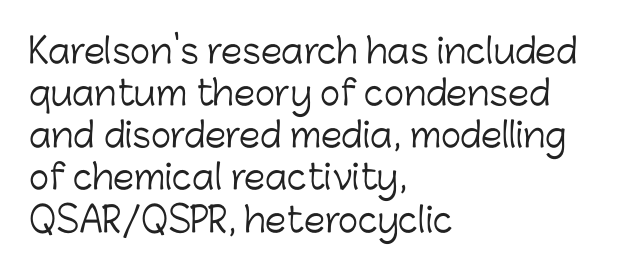
The setting favours the left margin, as ordinary paragraphs usually do. Glance below the letters and you will spot only blank space. A light-to-regular cut is what we see here. Default kerning and tracking; the words read as compact shapes. Spacing verdict: proportional, widths tailored to each character. The glyphs in this specimen are sans serif.
